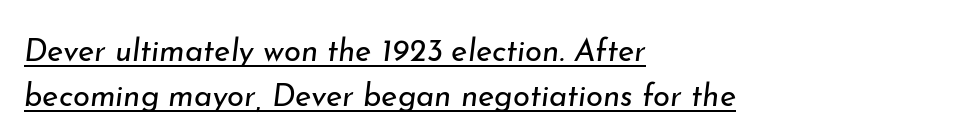
Q: Is the text bold? A: No.
Q: Is the text italic (slanted)? A: Yes, it leans right by about 7 degrees.
Q: Is the text underlined? A: Yes.
Q: How is the paragraph aligned? A: Left-aligned.
Q: Is the spacing between letters normal or unusually wide? A: Normal.
Q: Is the spacing between lines tight, normal or loose? A: Normal.
Q: Width (condensed, normal, or wide)? A: Normal.
Q: Stroke contrast? A: Low.
Q: x-height? A: Small.
Q: Monospaced? A: No.
